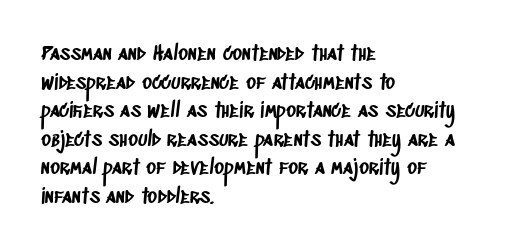
The image shows 21 px text type; set left-aligned, normal line spacing (1.36x), normal letter spacing, not underlined.
